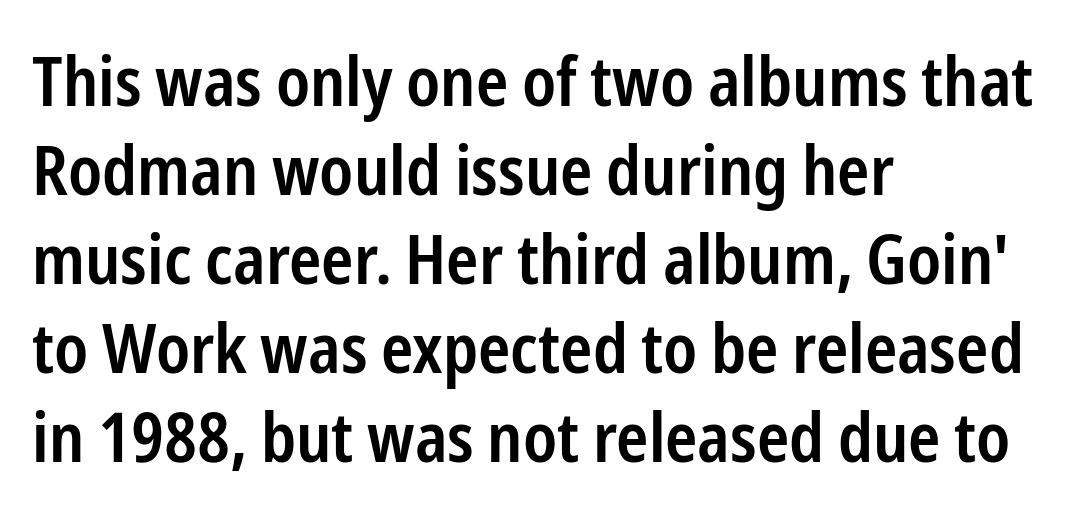
Q: Is the text bold? A: Semi-bold.
Q: Is the text italic (slanted)? A: No, it is upright.
Q: Is the typeface a serif or a sans-serif typeface? A: Sans-serif.
Q: Is the text underlined? A: No.
Q: How is the paragraph aligned? A: Left-aligned.
Q: Is the spacing between letters normal or unusually wide? A: Normal.
Q: Is the spacing between lines tight, normal or loose? A: Normal.
Q: Width (condensed, normal, or wide)? A: Condensed.
Q: Stroke contrast? A: Low.
Q: x-height? A: Medium.
Q: Monospaced? A: No.
